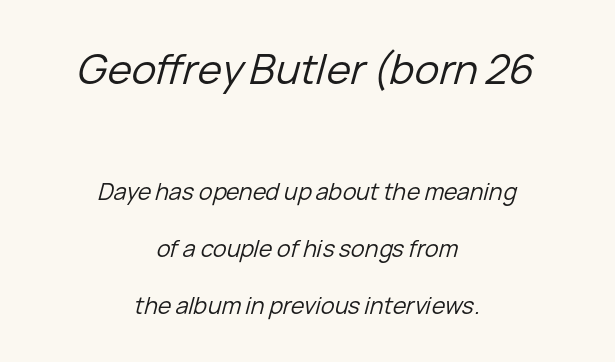
{"italic": "yes", "lean": "right", "slant_degrees": 15, "bold": "no", "weight": "regular", "width": "normal", "stroke_contrast": "low", "x_height": "medium", "monospaced": "no", "underline": "no", "align": "center", "line_spacing": "loose", "line_spacing_ratio": 2.49, "letter_spacing": "normal", "letter_spacing_em": 0.0, "larger_block": "first", "size_ratio": 1.78, "glyph_px": 41}
